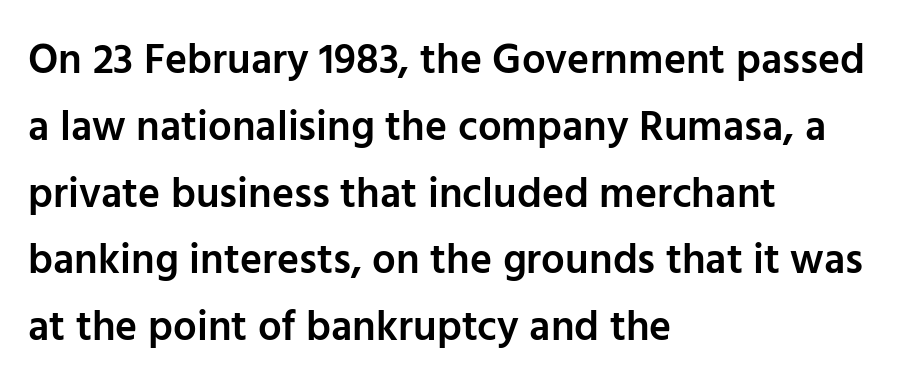
Q: Is the text bold? A: Semi-bold.
Q: Is the text italic (slanted)? A: No, it is upright.
Q: Is the typeface a serif or a sans-serif typeface? A: Sans-serif.
Q: Is the text underlined? A: No.
Q: How is the paragraph aligned? A: Left-aligned.
Q: Is the spacing between letters normal or unusually wide? A: Normal.
Q: Is the spacing between lines tight, normal or loose? A: Normal.
Q: Width (condensed, normal, or wide)? A: Normal.
Q: Stroke contrast? A: Low.
Q: x-height? A: Medium.
Q: Monospaced? A: No.
